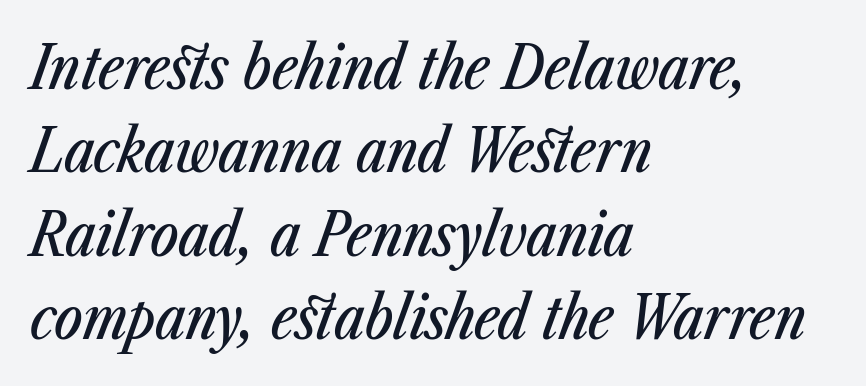
Q: Is the text italic (slanted)? A: Yes, it leans right by about 23 degrees.
Q: Is the text underlined? A: No.
Q: How is the paragraph aligned? A: Left-aligned.
Q: Is the spacing between letters normal or unusually wide? A: Normal.
Q: Is the spacing between lines tight, normal or loose? A: Normal.
Q: Width (condensed, normal, or wide)? A: Condensed.
Q: Stroke contrast? A: Low.
Q: x-height? A: Medium.
Q: Monospaced? A: No.
